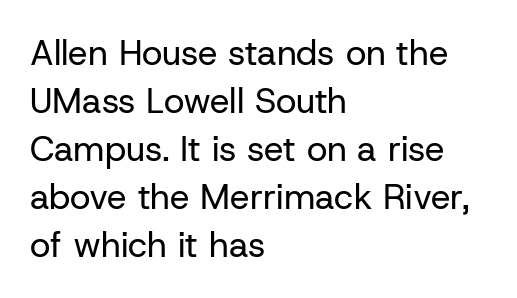
Each row of text sits above clean, open space. A sans-serif font was chosen for this passage. Vertically, the passage feels balanced, rows spaced as you'd expect. Proportional: the letters do not fall into vertical columns.
